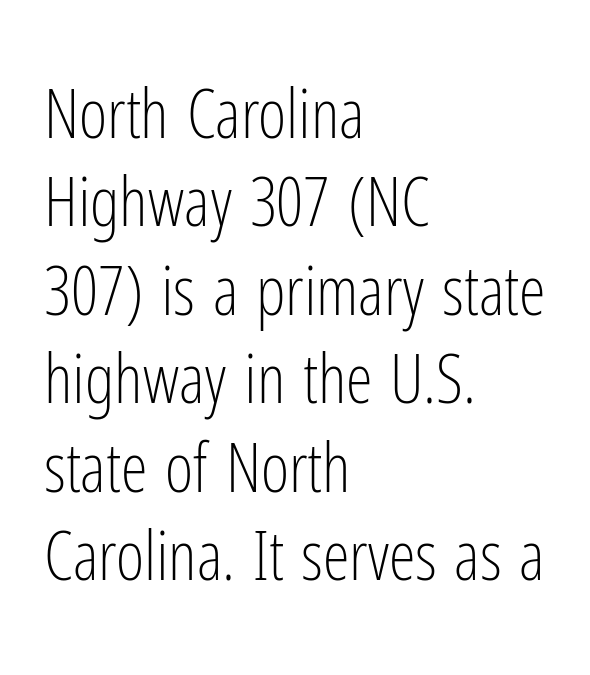
The image shows 68 px light, condensed sans-serif type, upright; set left-aligned, normal line spacing (1.3x), normal letter spacing, not underlined; low stroke contrast and a medium x-height.
